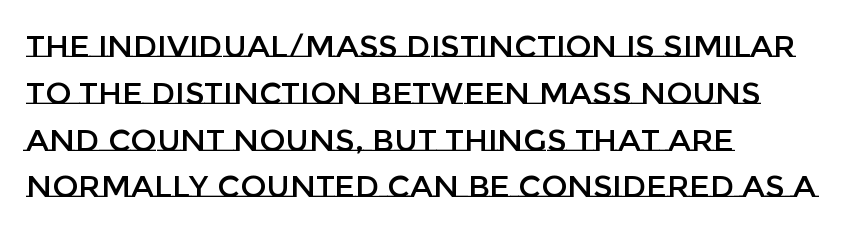
These lines sit exactly where default settings would place them. The specimen omits any rule beneath the text block's lines. The face used here is proportionally spaced, like ordinary book or web type. The type is set solid horizontally, with unmodified tracking.
